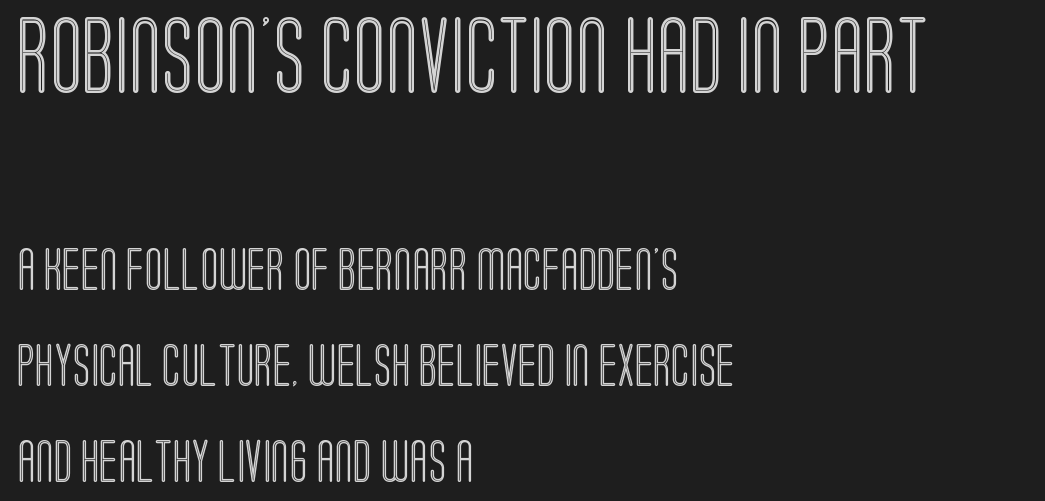
The image shows 76 px condensed type, upright; set left-aligned, loose line spacing (2.23x), normal letter spacing, not underlined; the first (top) block is 1.77x larger; a large x-height.
